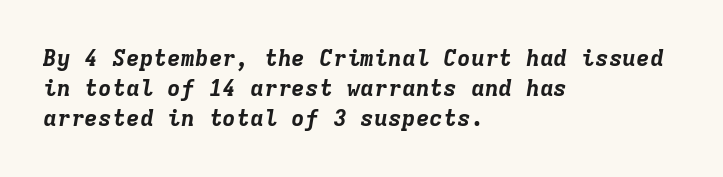
{"italic": "yes", "lean": "right", "slant_degrees": 9, "bold": "yes", "underline": "no", "align": "left", "line_spacing": "normal", "line_spacing_ratio": 1.31, "letter_spacing": "normal", "letter_spacing_em": 0.0, "glyph_px": 23}
